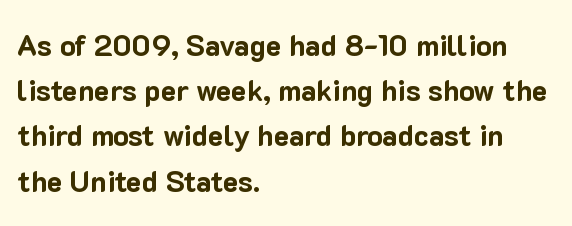
Q: Is the text bold? A: Yes.
Q: Is the text italic (slanted)? A: No, it is upright.
Q: Is the typeface a serif or a sans-serif typeface? A: Sans-serif.
Q: Is the text underlined? A: No.
Q: How is the paragraph aligned? A: Left-aligned.
Q: Is the spacing between letters normal or unusually wide? A: Normal.
Q: Is the spacing between lines tight, normal or loose? A: Normal.
Q: Width (condensed, normal, or wide)? A: Normal.
Q: Stroke contrast? A: Low.
Q: x-height? A: Medium.
Q: Monospaced? A: No.
